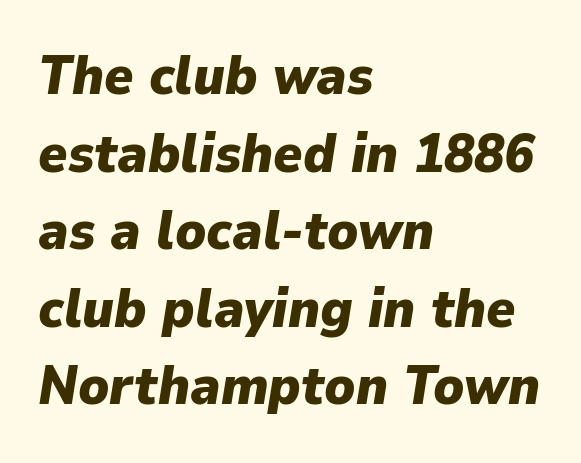
Q: Is the text bold? A: Yes.
Q: Is the text italic (slanted)? A: Yes, it leans right by about 9 degrees.
Q: Is the text underlined? A: No.
Q: How is the paragraph aligned? A: Left-aligned.
Q: Is the spacing between letters normal or unusually wide? A: Normal.
Q: Is the spacing between lines tight, normal or loose? A: Normal.
Q: Width (condensed, normal, or wide)? A: Normal.
Q: Stroke contrast? A: Low.
Q: x-height? A: Medium.
Q: Monospaced? A: No.
